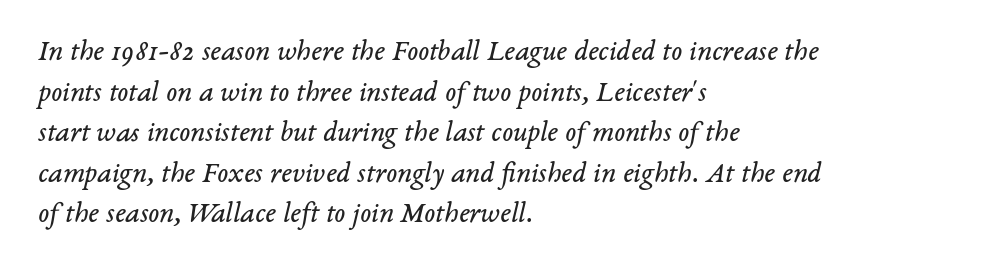
The image shows 29 px regular-weight serif type, italic (leaning right); set left-aligned, normal line spacing (1.4x), normal letter spacing, not underlined; low stroke contrast and a medium x-height.
